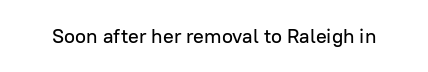
The image shows 20 px text type, upright; set normal letter spacing, not underlined.
